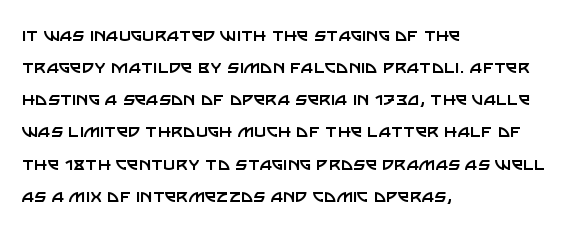
Q: Is the text bold? A: No.
Q: Is the text italic (slanted)? A: No, it is upright.
Q: Is the text underlined? A: No.
Q: How is the paragraph aligned? A: Left-aligned.
Q: Is the spacing between letters normal or unusually wide? A: Normal.
Q: Is the spacing between lines tight, normal or loose? A: Normal.
